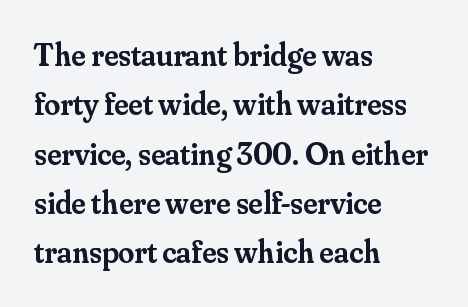
{"serif": "yes", "italic": "no", "bold": "semi", "weight": "semibold", "width": "normal", "stroke_contrast": "medium", "x_height": "small", "monospaced": "no", "underline": "no", "align": "left", "line_spacing": "normal", "line_spacing_ratio": 1.54, "letter_spacing": "normal", "letter_spacing_em": 0.0, "glyph_px": 32}
